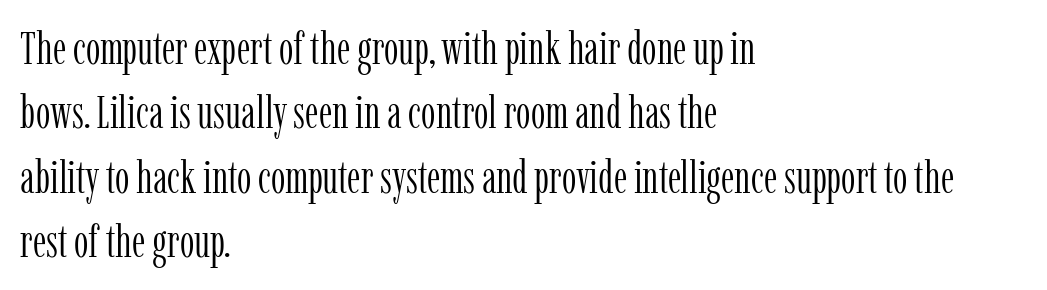
The image shows 46 px light, condensed serif type, upright; set left-aligned, normal line spacing (1.4x), normal letter spacing, not underlined; low stroke contrast and a medium x-height.
